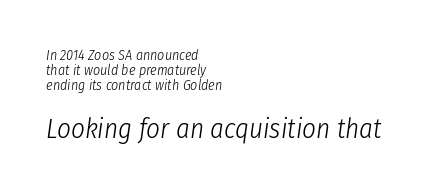
Q: Is the text bold? A: No.
Q: Is the text italic (slanted)? A: Yes, it leans right by about 8 degrees.
Q: Is the text underlined? A: No.
Q: How is the paragraph aligned? A: Left-aligned.
Q: Is the spacing between letters normal or unusually wide? A: Normal.
Q: Is the spacing between lines tight, normal or loose? A: Tight.
Q: Which block of text is set in a larger size, the first (top) or the second (bottom)? A: The second (bottom) one.
